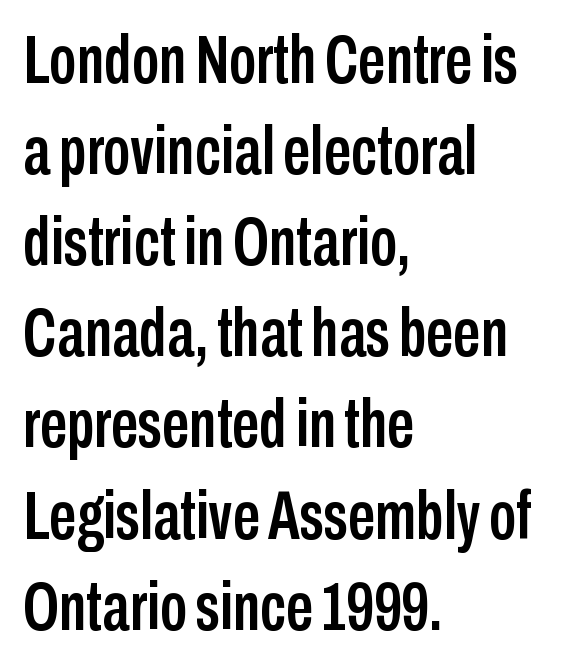
{"serif": "no", "italic": "no", "width": "condensed", "stroke_contrast": "low", "x_height": "medium", "monospaced": "no", "underline": "no", "align": "left", "line_spacing": "normal", "line_spacing_ratio": 1.34, "letter_spacing": "normal", "letter_spacing_em": 0.0, "glyph_px": 68}
